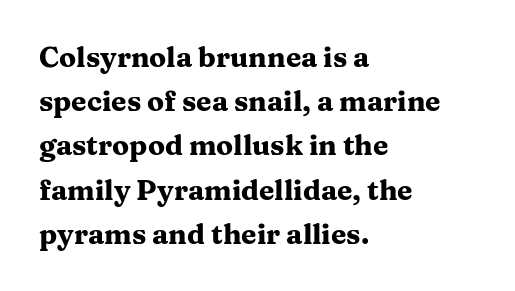
{"serif": "yes", "italic": "no", "bold": "yes", "weight": "heavy", "width": "wide", "stroke_contrast": "medium", "x_height": "medium", "monospaced": "no", "underline": "no", "align": "left", "line_spacing": "normal", "line_spacing_ratio": 1.58, "letter_spacing": "normal", "letter_spacing_em": 0.0, "glyph_px": 28}
